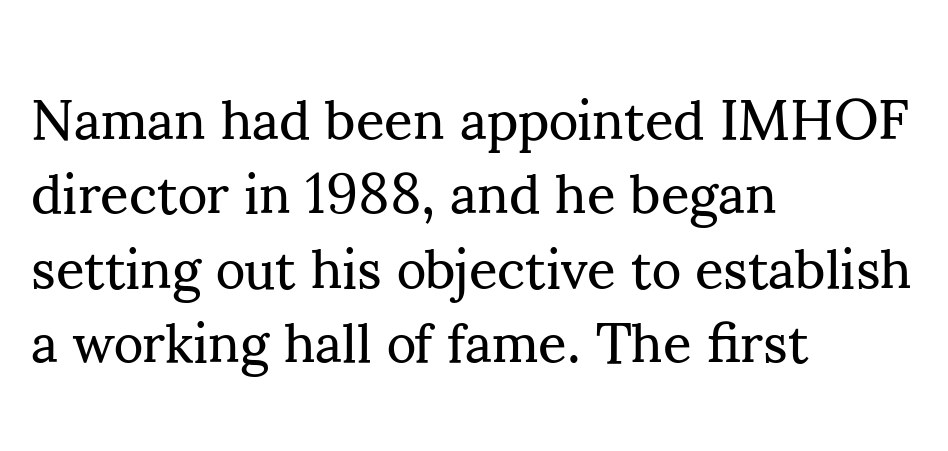
One glance says typical: line gaps are just what's usual. These lines keep a tight, regular rhythm from letter to letter. Every character sits straight up, as roman type does. No extra ink here — the face is not bold. Spacing verdict: proportional, widths tailored to each character.
